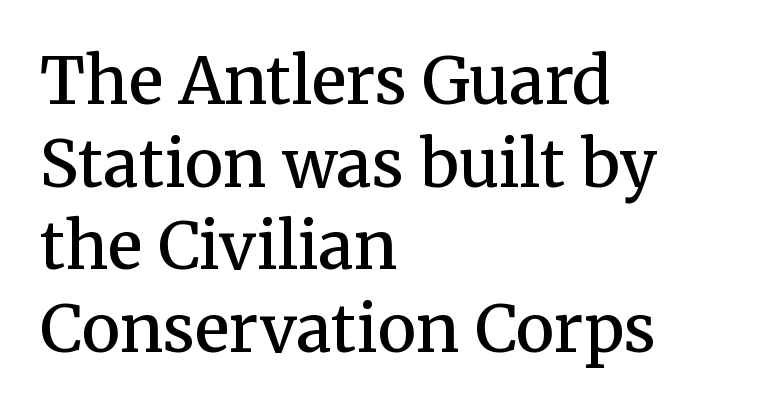
Q: Is the text bold? A: Semi-bold.
Q: Is the text italic (slanted)? A: No, it is upright.
Q: Is the typeface a serif or a sans-serif typeface? A: Serif.
Q: Is the text underlined? A: No.
Q: How is the paragraph aligned? A: Left-aligned.
Q: Is the spacing between letters normal or unusually wide? A: Normal.
Q: Is the spacing between lines tight, normal or loose? A: Normal.
Q: Width (condensed, normal, or wide)? A: Normal.
Q: Stroke contrast? A: Medium.
Q: x-height? A: Medium.
Q: Monospaced? A: No.
